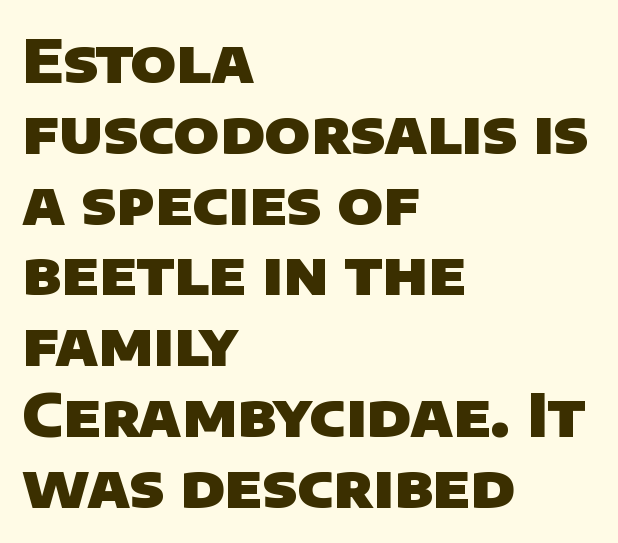
The paragraph shown leans on its left margin. The gaps between neighbouring characters are ordinary and unremarkable. Heavy-handed strokes throughout: this text is bold. Examine the stroke ends and you'll find no serifs.
